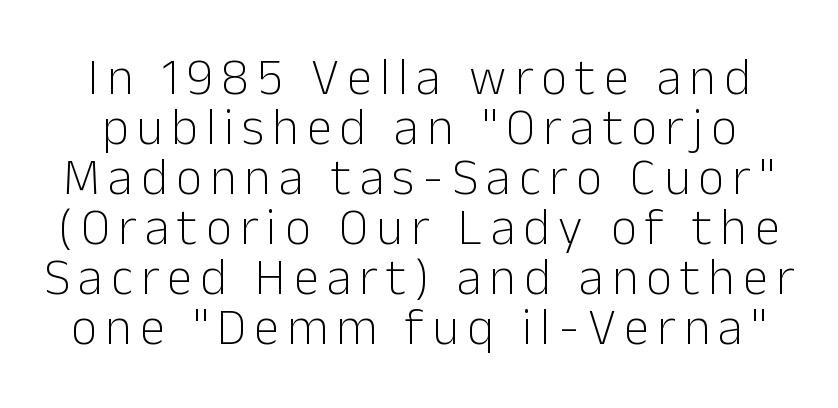
{"serif": "no", "italic": "no", "bold": "no", "weight": "light", "width": "normal", "stroke_contrast": "low", "x_height": "medium", "monospaced": "no", "underline": "no", "line_spacing": "tight", "line_spacing_ratio": 0.98, "glyph_px": 51}
